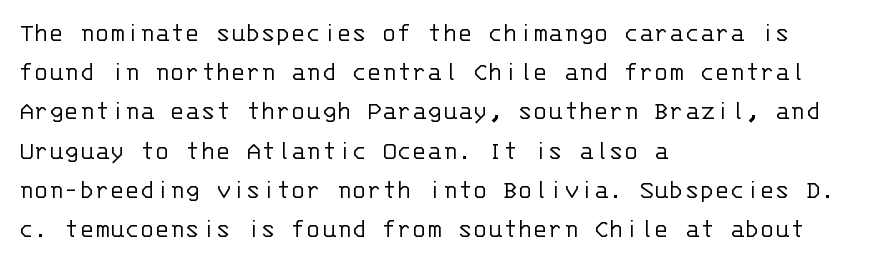
{"serif": "no", "italic": "no", "bold": "no", "weight": "light", "width": "normal", "stroke_contrast": "low", "x_height": "large", "monospaced": "yes", "underline": "no", "align": "left", "line_spacing": "normal", "line_spacing_ratio": 1.4, "letter_spacing": "normal", "letter_spacing_em": 0.0, "glyph_px": 28}
